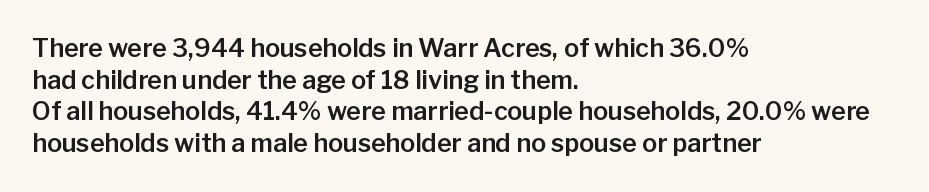
{"italic": "no", "underline": "no", "align": "left", "line_spacing": "normal", "line_spacing_ratio": 1.27, "letter_spacing": "normal", "letter_spacing_em": 0.0, "glyph_px": 25}
